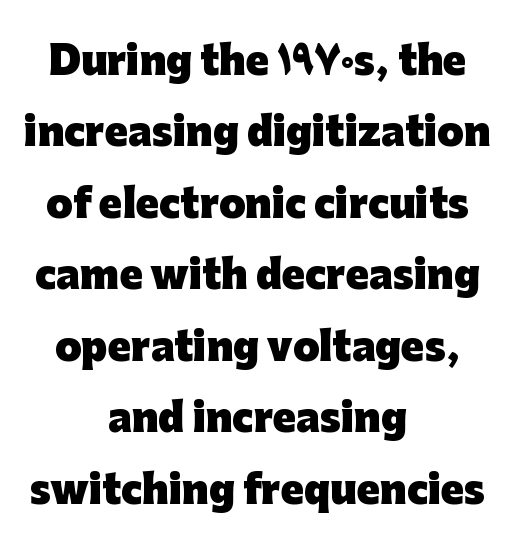
Q: Is the text bold? A: Yes.
Q: Is the text italic (slanted)? A: No, it is upright.
Q: Is the typeface a serif or a sans-serif typeface? A: Sans-serif.
Q: Is the text underlined? A: No.
Q: How is the paragraph aligned? A: Centered.
Q: Is the spacing between letters normal or unusually wide? A: Normal.
Q: Width (condensed, normal, or wide)? A: Normal.
Q: Stroke contrast? A: Low.
Q: x-height? A: Medium.
Q: Monospaced? A: No.
